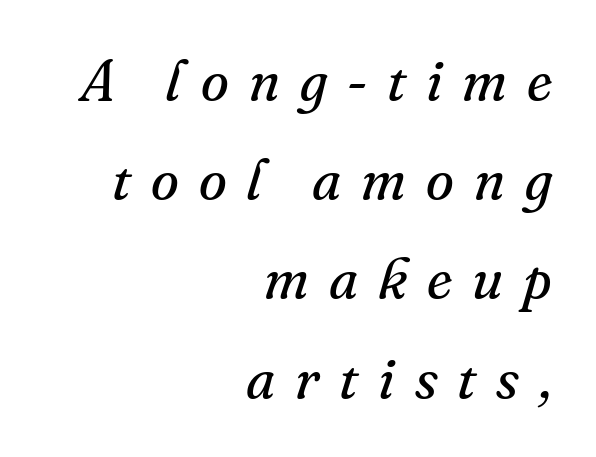
No letter is thick-stroked: the sample isn't bold. I'd call this a serif setting — the letters wear small feet. The rendering uses natural spacing where letterforms have individual widths. Italic: yes, the glyphs are oblique. This rendering widens character spacing well past its baseline value.
